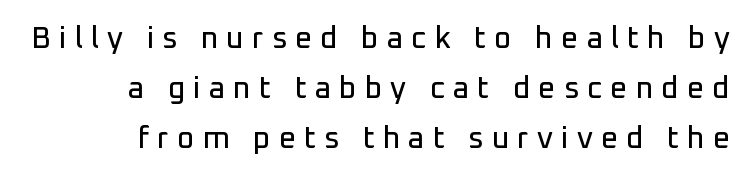
Q: Is the text italic (slanted)? A: No, it is upright.
Q: Is the typeface a serif or a sans-serif typeface? A: Sans-serif.
Q: Is the text underlined? A: No.
Q: Is the spacing between letters normal or unusually wide? A: Unusually wide.
Q: Is the spacing between lines tight, normal or loose? A: Normal.
Q: Width (condensed, normal, or wide)? A: Normal.
Q: Stroke contrast? A: Low.
Q: x-height? A: Medium.
Q: Monospaced? A: No.
